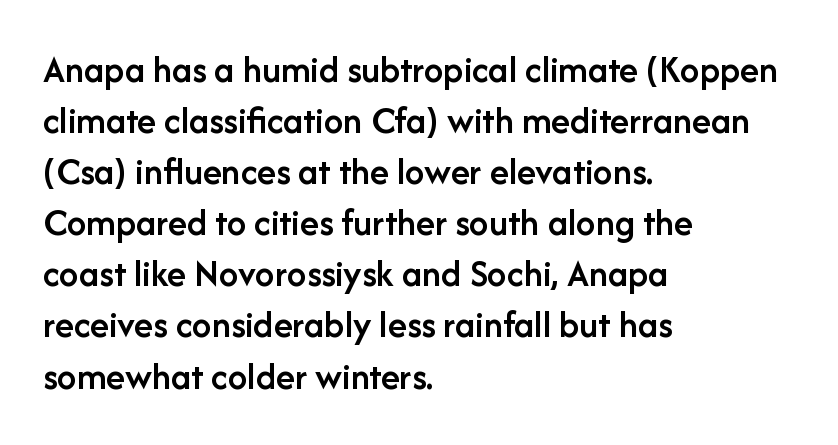
The image shows 39 px semibold sans-serif type, upright; set left-aligned, normal line spacing (1.31x), normal letter spacing, not underlined; low stroke contrast and a medium x-height.
